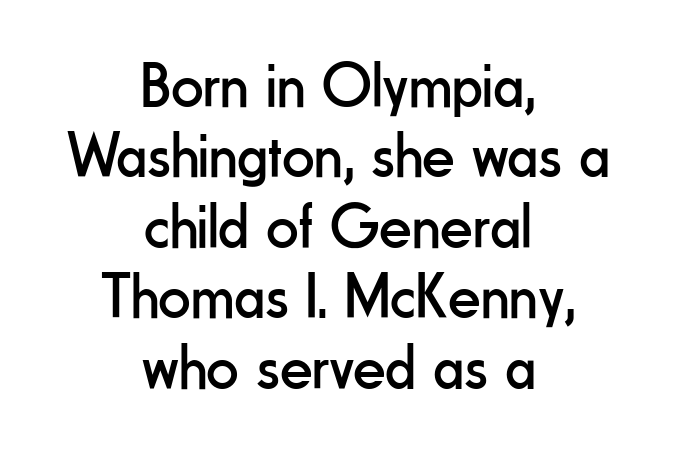
The image shows 64 px regular-weight, condensed sans-serif type, upright; set centered, tight line spacing (1.1x), normal letter spacing, not underlined; low stroke contrast and a small x-height.
